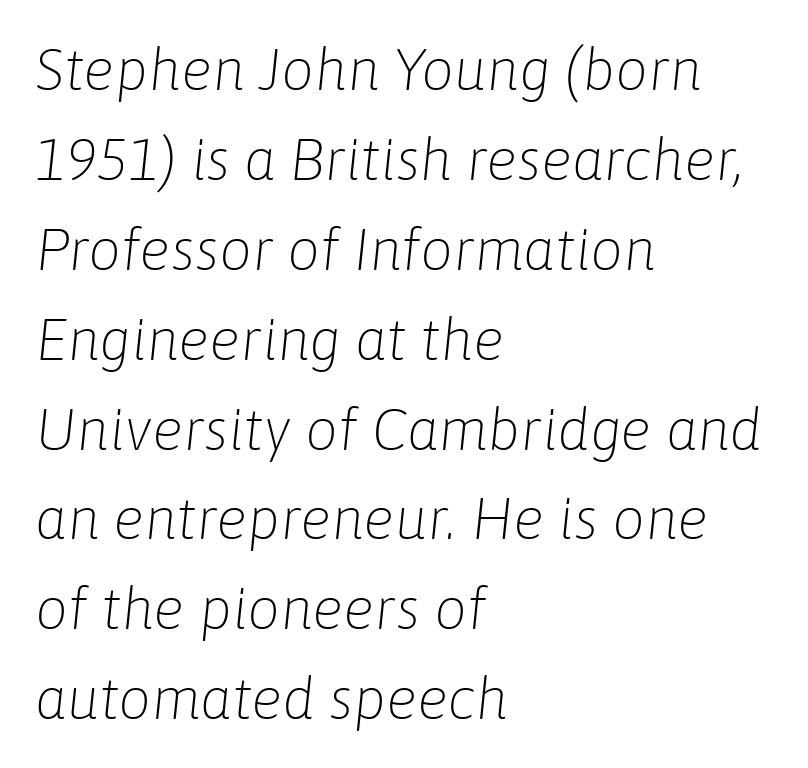
Q: Is the text bold? A: No.
Q: Is the text italic (slanted)? A: Yes, it leans right by about 6 degrees.
Q: Is the text underlined? A: No.
Q: How is the paragraph aligned? A: Left-aligned.
Q: Is the spacing between letters normal or unusually wide? A: Normal.
Q: Is the spacing between lines tight, normal or loose? A: Normal.
Q: Width (condensed, normal, or wide)? A: Normal.
Q: Stroke contrast? A: Low.
Q: x-height? A: Medium.
Q: Monospaced? A: No.
